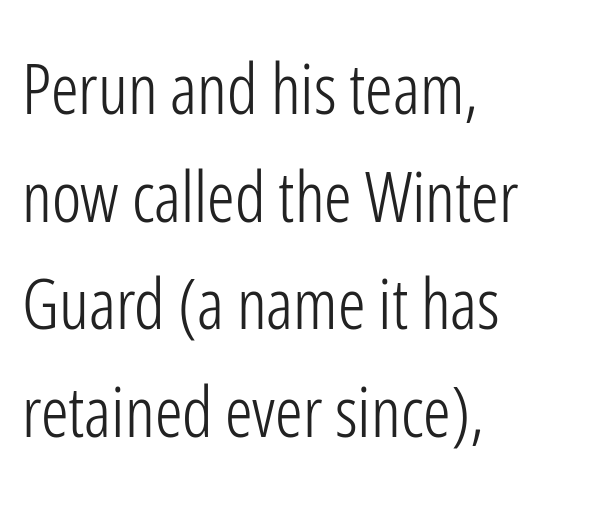
{"serif": "no", "italic": "no", "bold": "no", "weight": "light", "width": "condensed", "stroke_contrast": "low", "x_height": "medium", "monospaced": "no", "underline": "no", "align": "left", "line_spacing": "normal", "line_spacing_ratio": 1.56, "letter_spacing": "normal", "letter_spacing_em": 0.0, "glyph_px": 69}
